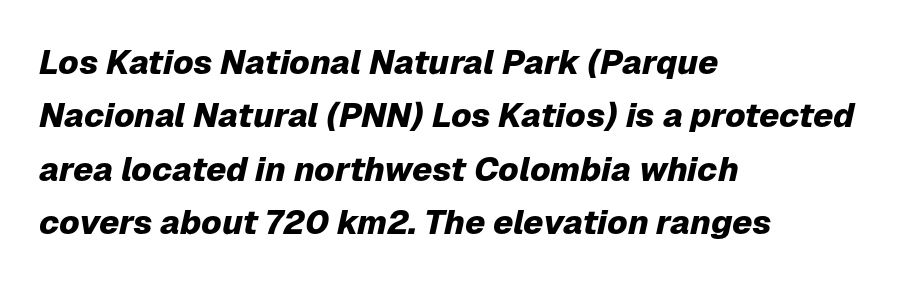
{"italic": "yes", "lean": "right", "slant_degrees": 12, "bold": "yes", "weight": "heavy", "width": "normal", "stroke_contrast": "low", "x_height": "medium", "monospaced": "no", "underline": "no", "align": "left", "line_spacing": "normal", "line_spacing_ratio": 1.57, "letter_spacing": "normal", "letter_spacing_em": 0.0, "glyph_px": 34}
